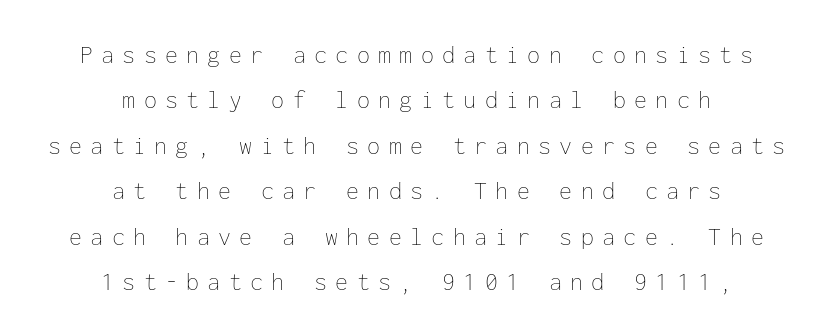
The image shows 26 px text type, upright; set centered, line spacing 1.75x, unusually wide letter spacing (+0.32 em), not underlined.
